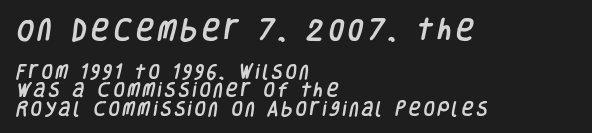
A bare baseline throughout the passage. The letters in the upper block stand taller than those in the block below. You could barely slide anything between these rows. Casual observation: everything's shoved over to the left.
